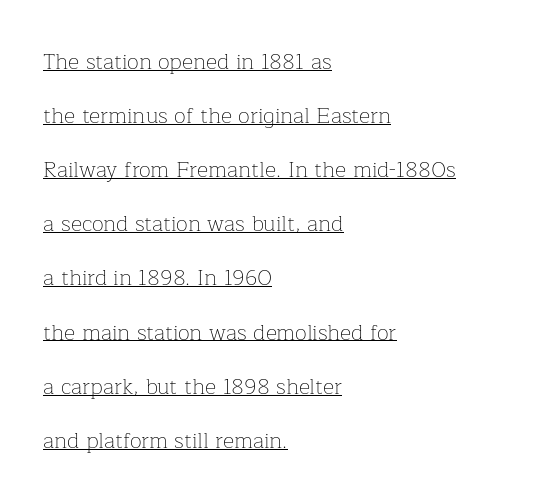
The image shows 22 px text type, upright; set left-aligned, loose line spacing (2.46x), normal letter spacing, underlined.
